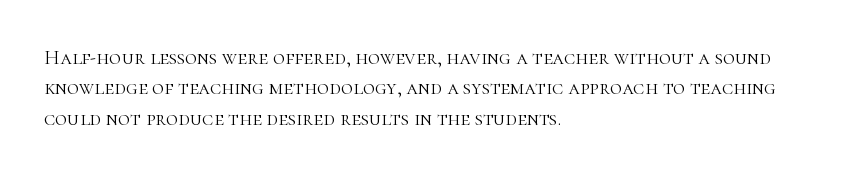
Q: Is the text bold? A: No.
Q: Is the text italic (slanted)? A: No, it is upright.
Q: Is the text underlined? A: No.
Q: How is the paragraph aligned? A: Left-aligned.
Q: Is the spacing between letters normal or unusually wide? A: Normal.
Q: Is the spacing between lines tight, normal or loose? A: Normal.
